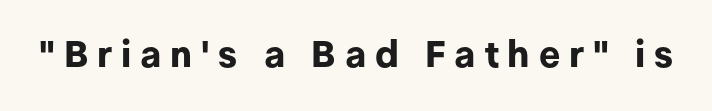
{"serif": "no", "italic": "no", "bold": "yes", "weight": "bold", "width": "normal", "stroke_contrast": "low", "x_height": "medium", "monospaced": "no", "underline": "no", "letter_spacing": "wide", "letter_spacing_em": 0.24, "glyph_px": 37}
